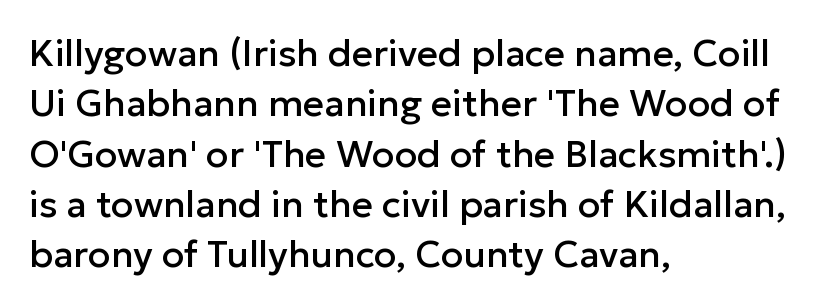
Each letter keeps its own natural width here, so spacing adapts to shape. The block of text has a typical density, with ordinary space between rows. A roman cut, with each character standing at attention. Beneath every word, the page is bare. These lines are composed in type without serifs. Inter-character spacing is left at the font's built-in metrics.
